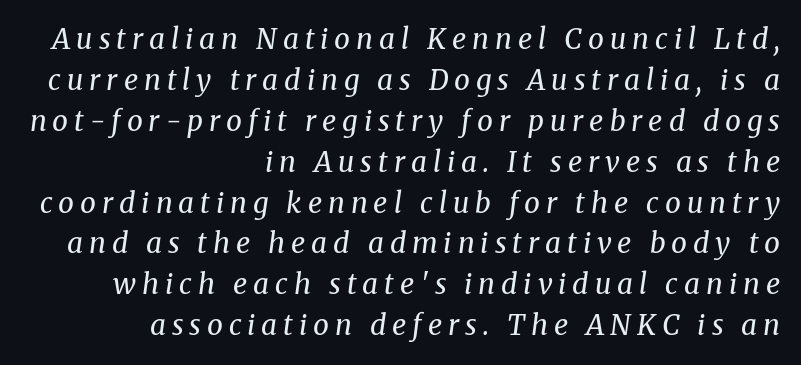
Unmarked baselines from the first word to the last. Heft: none added — not bold. Regular leading. Is this a fixed-width face? No — the glyphs have proportional, varying widths. Does extra space separate the letters? Yes, quite a lot of it.
